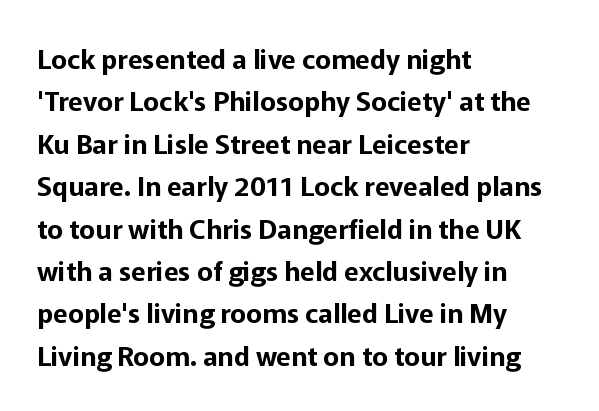
Successive baselines arrive at the customary interval. Tall strokes in this sample are plumb rather than angled. Where is the straight margin? On the left. Lines of text with bare space underneath. Each word holds together tightly as a unit, with standard inter-letter gaps.
